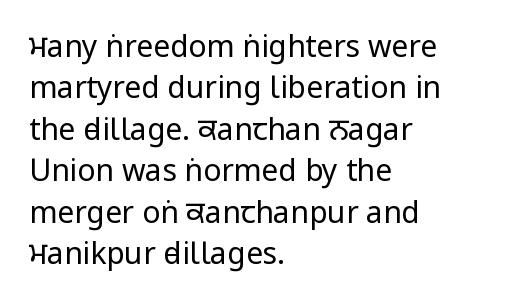
Each letter's strokes conclude bluntly, with no projecting serifs. The letters stand upright; this is a roman face. A quiet, ordinary-to-light weight characterises the typeface. Is the block centered? No — it sits flush against the left margin.
